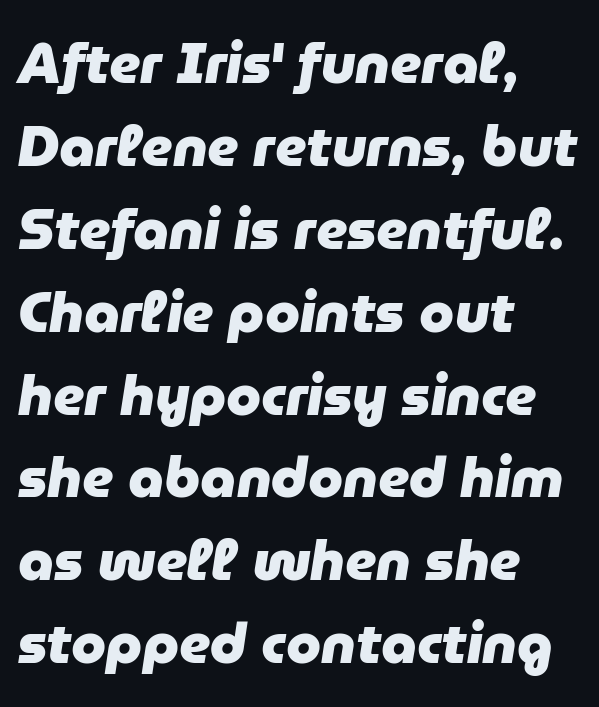
Q: Is the text bold? A: Yes.
Q: Is the text italic (slanted)? A: Yes, it leans right by about 9 degrees.
Q: Is the text underlined? A: No.
Q: How is the paragraph aligned? A: Left-aligned.
Q: Is the spacing between letters normal or unusually wide? A: Normal.
Q: Is the spacing between lines tight, normal or loose? A: Normal.
Q: Width (condensed, normal, or wide)? A: Normal.
Q: Stroke contrast? A: Low.
Q: x-height? A: Medium.
Q: Monospaced? A: No.
